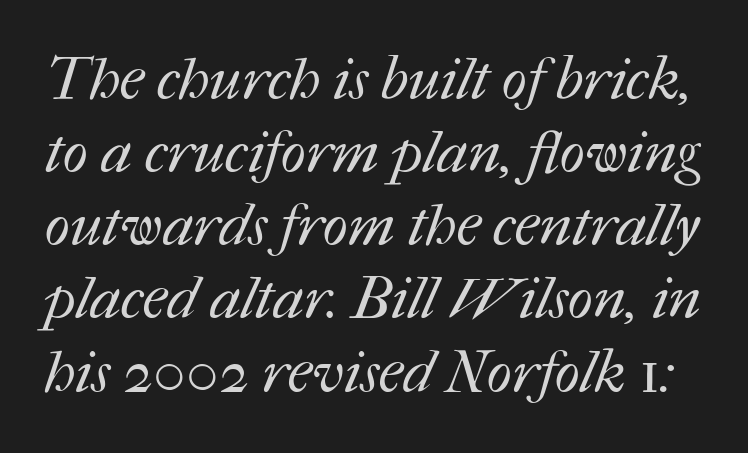
{"bold": "no", "weight": "regular", "width": "normal", "stroke_contrast": "medium", "x_height": "medium", "monospaced": "no", "underline": "no", "line_spacing_ratio": 1.24, "letter_spacing": "normal", "letter_spacing_em": 0.0, "glyph_px": 59}
